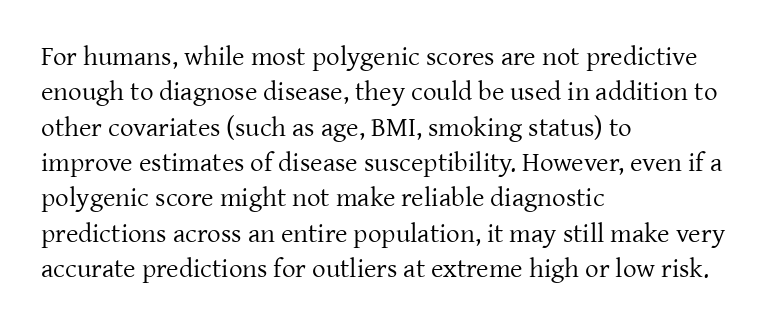
The image shows 27 px text type, upright; set left-aligned, normal line spacing (1.31x), normal letter spacing, not underlined.
